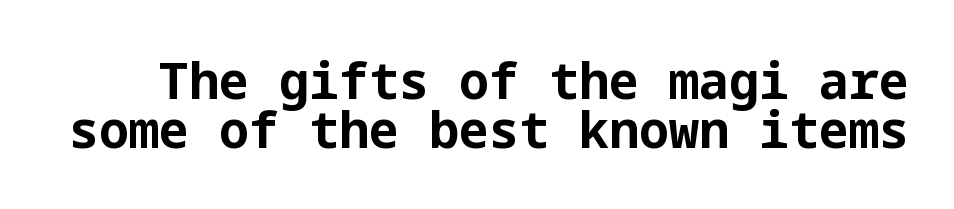
Q: Is the text bold? A: Yes.
Q: Is the text italic (slanted)? A: No, it is upright.
Q: Is the typeface a serif or a sans-serif typeface? A: Sans-serif.
Q: Is the text underlined? A: No.
Q: Is the spacing between letters normal or unusually wide? A: Normal.
Q: Is the spacing between lines tight, normal or loose? A: Tight.
Q: Width (condensed, normal, or wide)? A: Normal.
Q: Stroke contrast? A: Low.
Q: x-height? A: Medium.
